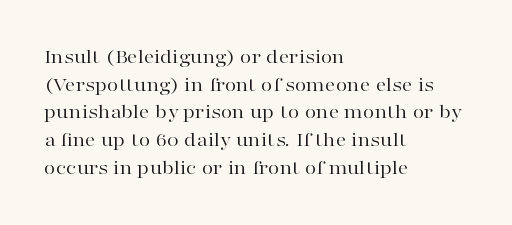
{"italic": "no", "bold": "no", "underline": "no", "align": "left", "line_spacing": "normal", "line_spacing_ratio": 1.32, "letter_spacing": "normal", "letter_spacing_em": 0.0, "glyph_px": 21}
